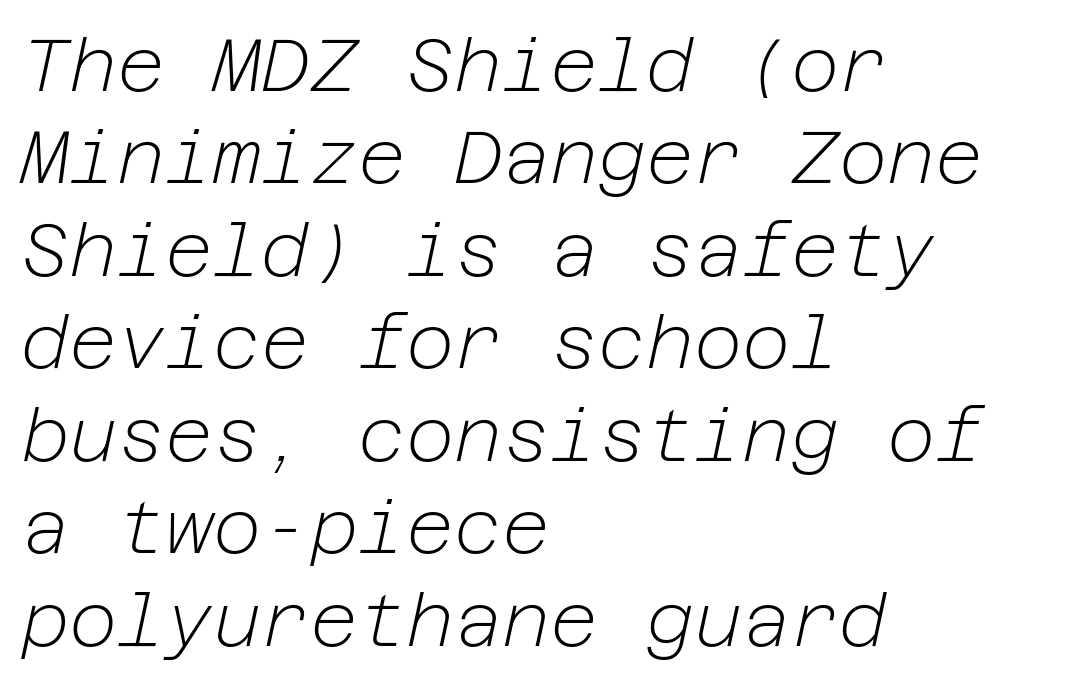
The image shows 74 px light type, italic (leaning right); set left-aligned, normal line spacing (1.25x), normal letter spacing, not underlined; low stroke contrast and a medium x-height.
